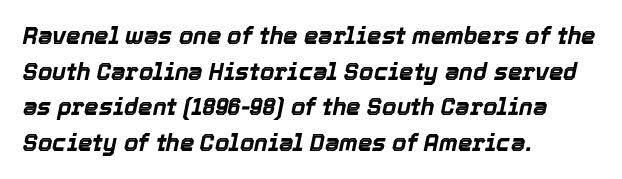
The image shows 23 px bold type, italic (leaning right); set left-aligned, normal line spacing (1.55x), normal letter spacing, not underlined.
